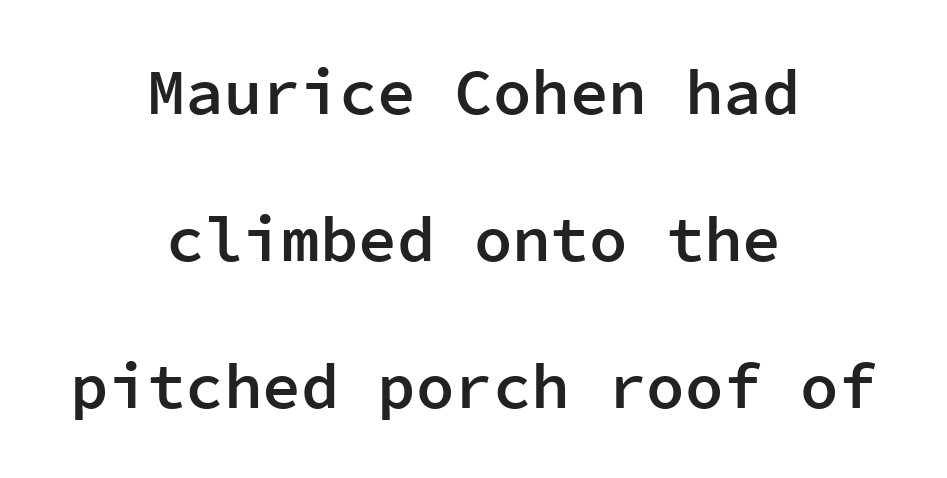
This is roman type, the default non-slanted kind. The characters display no serif detailing; their extremities are plain. This rendering uses center alignment, leaving both contours irregular but symmetric. Do the characters align in a grid? Yes, the font is monospaced. Students, observe: this is what heavily led, spacious text looks like.
